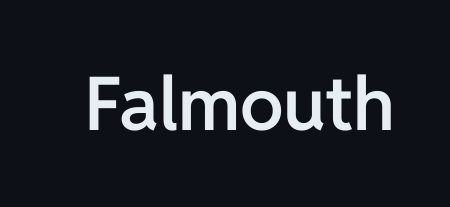
This rendering features lettering with no underline. The typography opts for an upright posture over an oblique one. Honestly, the letter spacing is just normal — you wouldn't notice it. A typesetter would call this proportional, since set widths differ per character. A fair bit of extra ink — the face is semibold, not bold.
